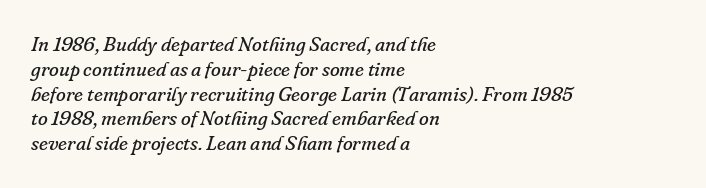
The image shows 20 px text type, italic (leaning right); set left-aligned, line spacing 1.24x, normal letter spacing, not underlined.
